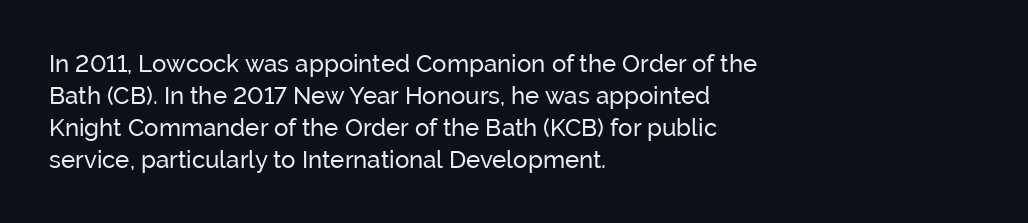
Q: Is the text bold? A: No.
Q: Is the text italic (slanted)? A: No, it is upright.
Q: Is the text underlined? A: No.
Q: How is the paragraph aligned? A: Left-aligned.
Q: Is the spacing between letters normal or unusually wide? A: Normal.
Q: Is the spacing between lines tight, normal or loose? A: Normal.
